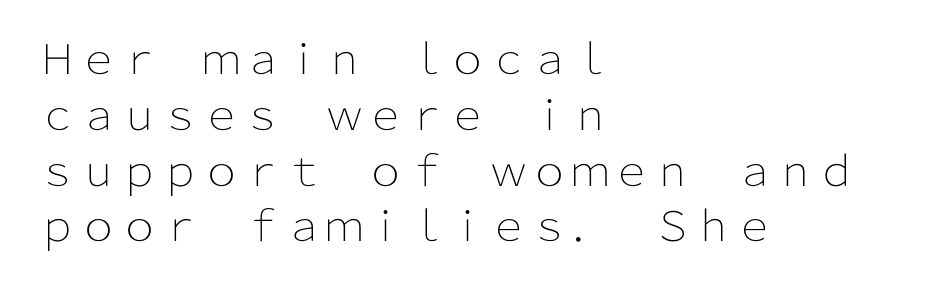
{"serif": "no", "italic": "no", "bold": "no", "weight": "light", "width": "normal", "stroke_contrast": "low", "x_height": "medium", "monospaced": "no", "underline": "no", "align": "left", "line_spacing": "normal", "line_spacing_ratio": 1.36, "letter_spacing": "normal", "letter_spacing_em": 0.0, "glyph_px": 41}
